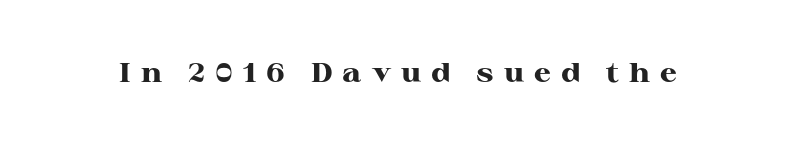
Q: Is the text bold? A: Yes.
Q: Is the text italic (slanted)? A: No, it is upright.
Q: Is the text underlined? A: No.
Q: Is the spacing between letters normal or unusually wide? A: Unusually wide.
